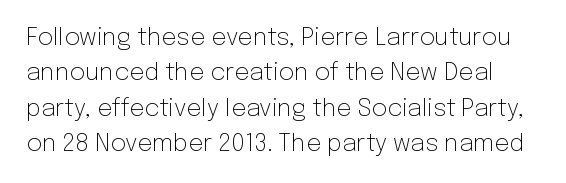
Q: Is the text bold? A: No.
Q: Is the text italic (slanted)? A: No, it is upright.
Q: Is the text underlined? A: No.
Q: Is the spacing between letters normal or unusually wide? A: Normal.
Q: Is the spacing between lines tight, normal or loose? A: Normal.
